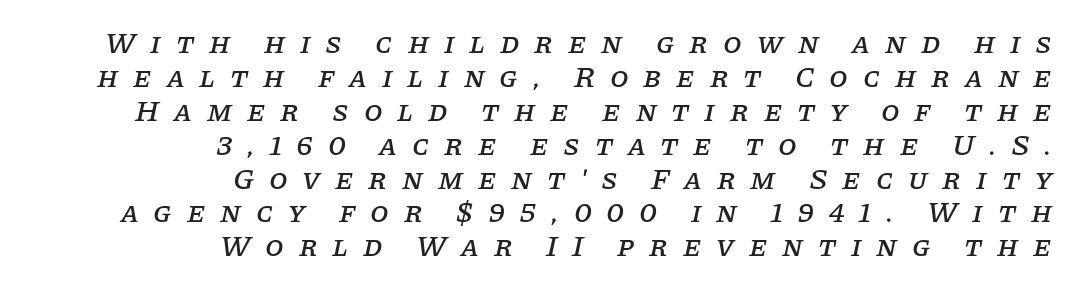
{"serif": "yes", "italic": "yes", "lean": "right", "slant_degrees": 11, "width": "normal", "stroke_contrast": "low", "x_height": "large", "monospaced": "no", "underline": "no", "align": "right", "line_spacing": "tight", "line_spacing_ratio": 1.13, "letter_spacing": "wide", "letter_spacing_em": 0.49, "glyph_px": 30}
